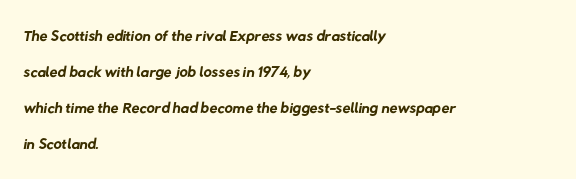
Weight: not bold — regular or lighter. Standard letterfit; no display-style spreading of the glyphs. Clear beneath every line of the passage. Caption: multi-line text, flush left, ragged right.
